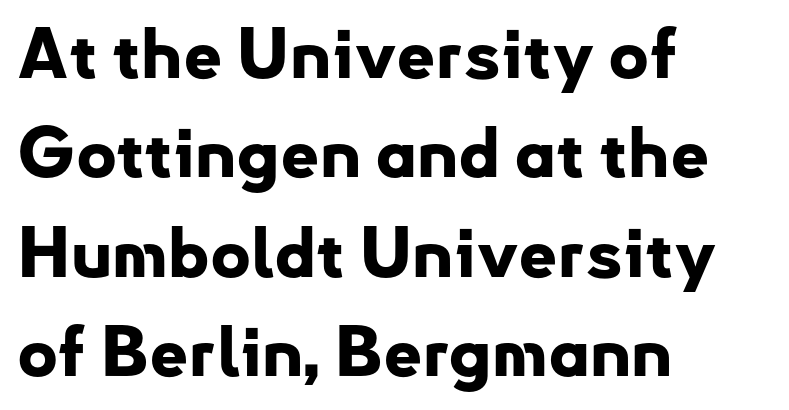
The image shows 69 px bold sans-serif type, upright; set left-aligned, normal line spacing (1.44x), normal letter spacing, not underlined; low stroke contrast and a small x-height.
